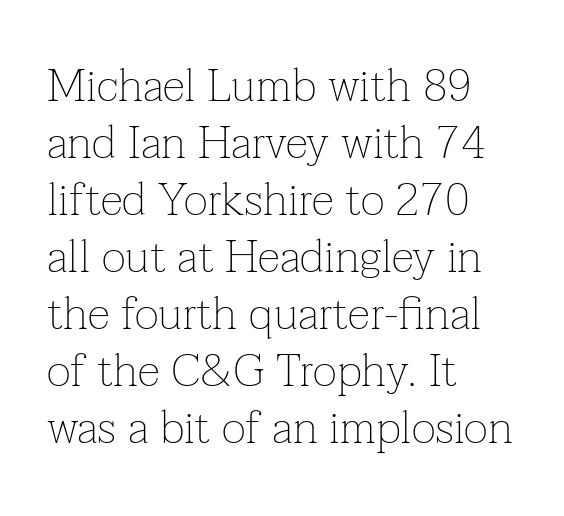
The image shows 46 px thin serif type, upright; set left-aligned, line spacing 1.24x, normal letter spacing, not underlined; low stroke contrast and a medium x-height.
